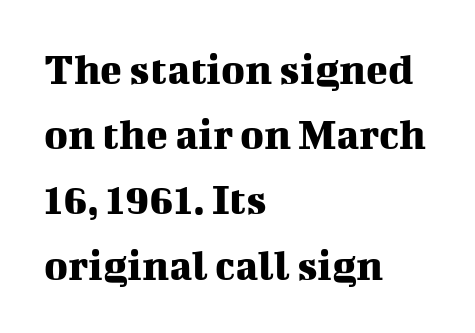
The lettering holds an erect, upright posture throughout. Observe the serifs anchoring each vertical stroke in this sample. The face used here is proportionally spaced, like ordinary book or web type. Nobody drew a line under any word here. The line texture is even and compact thanks to regular tracking.
